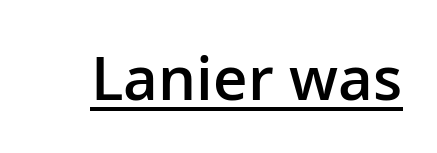
The image shows 60 px semibold sans-serif type, upright; set normal letter spacing, underlined; low stroke contrast and a medium x-height.
